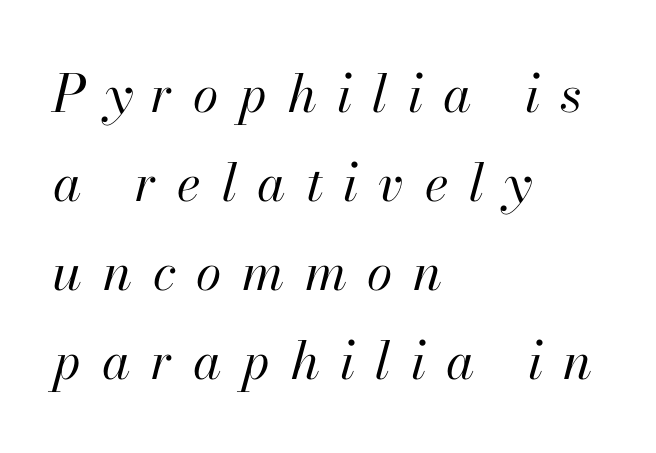
{"italic": "yes", "lean": "right", "slant_degrees": 13, "bold": "no", "weight": "regular", "width": "normal", "stroke_contrast": "high", "x_height": "small", "monospaced": "no", "underline": "no", "align": "left", "line_spacing_ratio": 1.71, "letter_spacing": "wide", "letter_spacing_em": 0.39, "glyph_px": 52}
